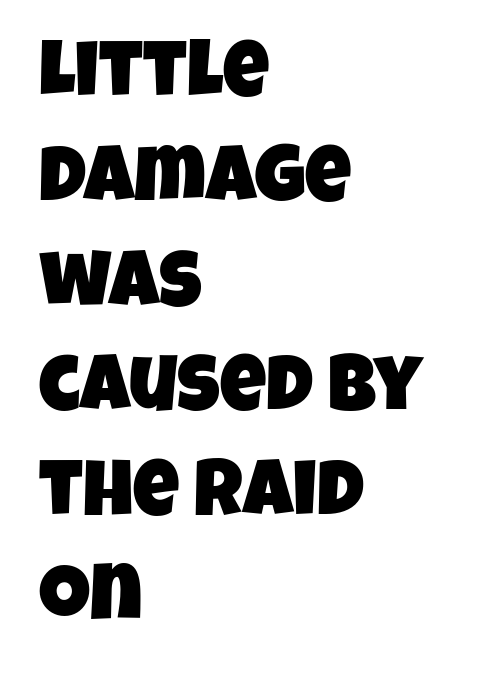
The image shows 80 px condensed sans-serif type; set left-aligned, normal line spacing (1.31x), normal letter spacing, not underlined; low stroke contrast and a large x-height.
